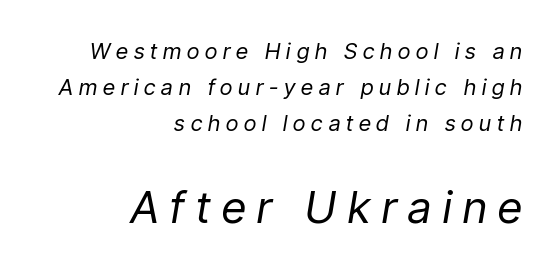
The image shows 44 px regular-weight, condensed type, italic (leaning right); set right-aligned, normal line spacing (1.63x), unusually wide letter spacing (+0.27 em), not underlined; the second (bottom) block is 2.0x larger; low stroke contrast and a medium x-height.
